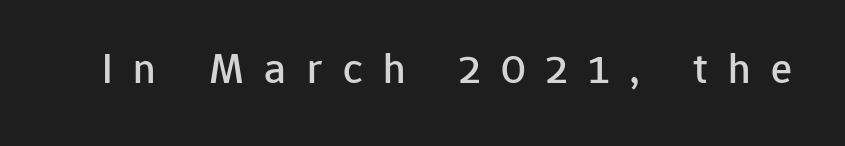
These lines are rendered in a variable-pitch font. Look at the tracking — it's clearly loosened, letters drifting apart. The axis of the letterforms is exactly vertical. The rendering shows plain stroke endings on the letterforms — a sans-serif design. Each row of text sits above clean, open space.
